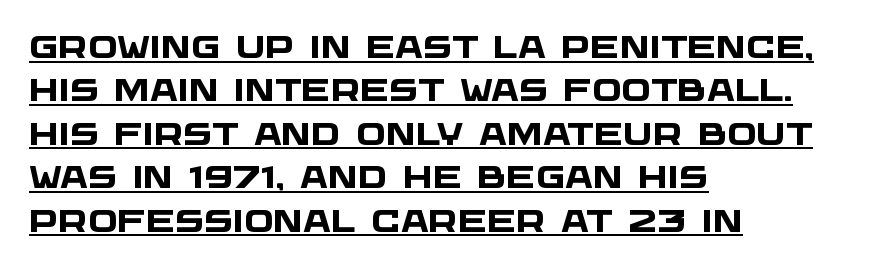
Does the leading feel generous? No, just average. Compared with a centered layout, this one pins lines to the left instead. Character widths vary here, with narrow letters taking less room than wide ones. Each line of the rendering has a horizontal stroke beneath the glyphs. Stroke terminals: plain, sans-serif.
